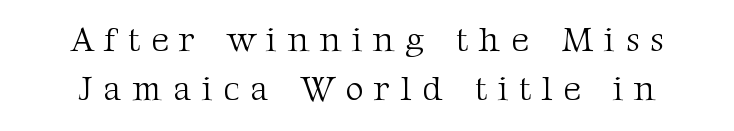
{"serif": "yes", "italic": "no", "bold": "no", "weight": "light", "width": "normal", "stroke_contrast": "medium", "x_height": "medium", "monospaced": "no", "underline": "no", "line_spacing": "normal", "line_spacing_ratio": 1.41, "letter_spacing": "wide", "letter_spacing_em": 0.3, "glyph_px": 35}
